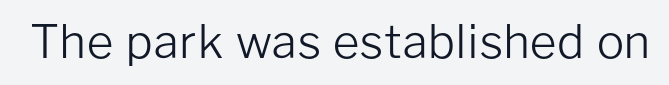
The image shows 46 px light sans-serif type, upright; set normal letter spacing, not underlined; low stroke contrast and a medium x-height.
